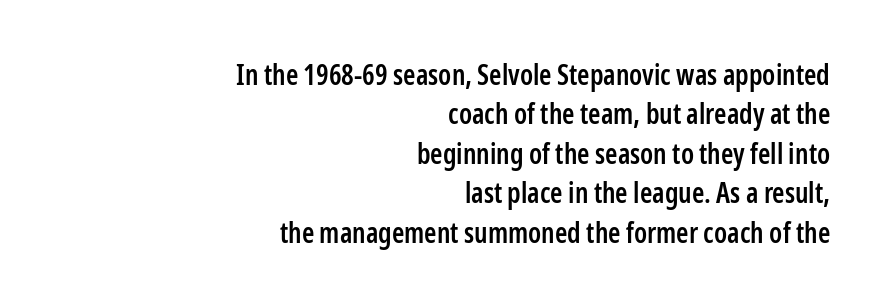
{"serif": "no", "italic": "no", "bold": "semi", "weight": "semibold", "width": "condensed", "stroke_contrast": "low", "x_height": "medium", "monospaced": "no", "underline": "no", "align": "right", "line_spacing": "normal", "line_spacing_ratio": 1.41, "letter_spacing": "normal", "letter_spacing_em": 0.0, "glyph_px": 28}
